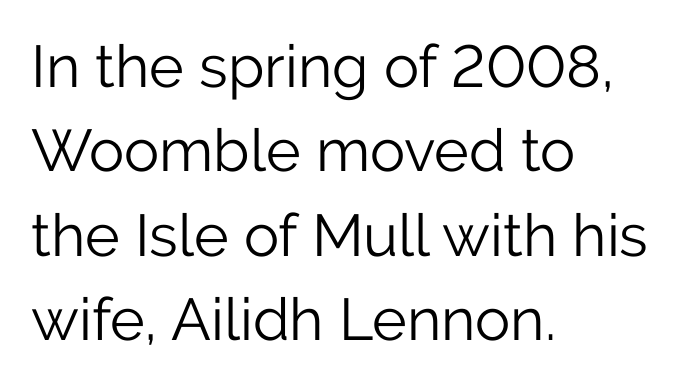
{"serif": "no", "italic": "no", "bold": "no", "weight": "light", "width": "normal", "stroke_contrast": "low", "x_height": "medium", "monospaced": "no", "underline": "no", "align": "left", "line_spacing": "normal", "line_spacing_ratio": 1.43, "letter_spacing": "normal", "letter_spacing_em": 0.0, "glyph_px": 59}
